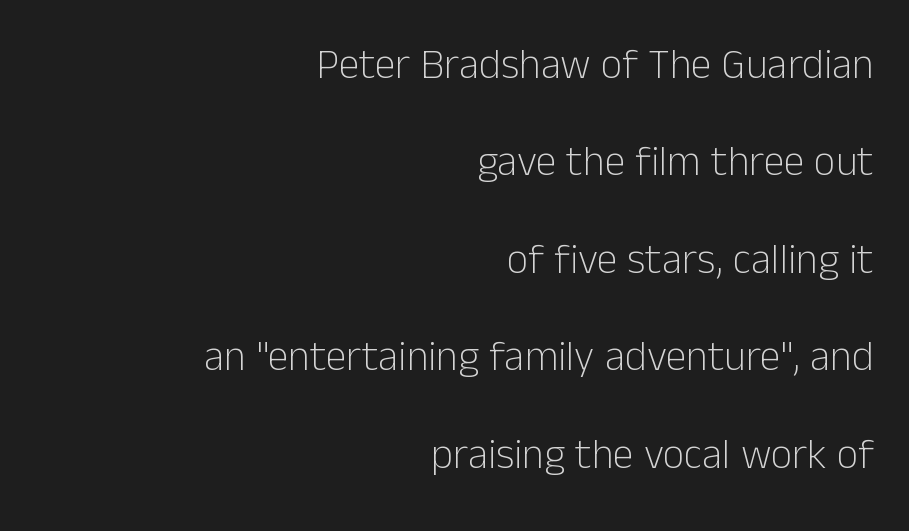
The image shows 42 px light sans-serif type, upright; set right-aligned, loose line spacing (2.32x), normal letter spacing, not underlined; low stroke contrast and a medium x-height.
